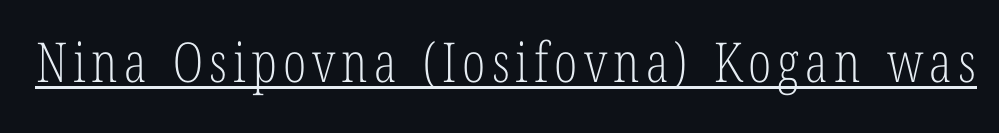
{"serif": "yes", "italic": "no", "bold": "no", "weight": "light", "width": "condensed", "stroke_contrast": "low", "x_height": "medium", "monospaced": "no", "underline": "yes", "glyph_px": 55}
